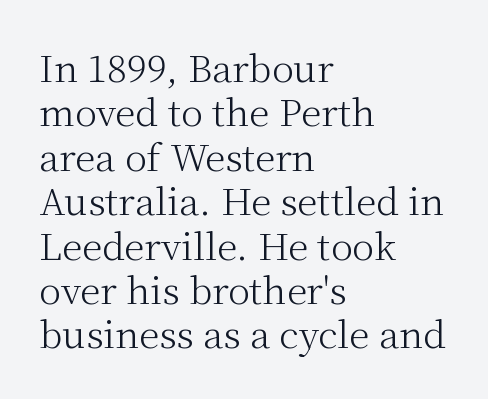
The image shows 37 px light serif type, upright; set left-aligned, line spacing 1.2x, normal letter spacing, not underlined; medium stroke contrast and a medium x-height.
